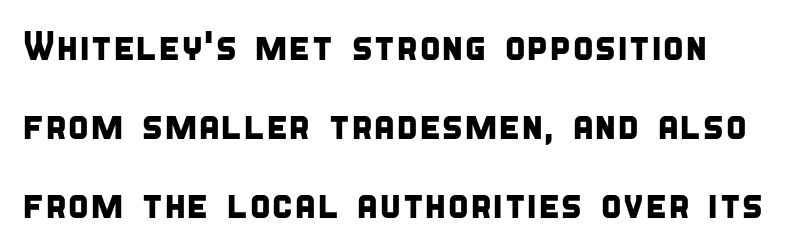
{"serif": "no", "width": "condensed", "stroke_contrast": "low", "x_height": "large", "monospaced": "no", "underline": "no", "align": "left", "line_spacing": "loose", "line_spacing_ratio": 1.98, "letter_spacing": "normal", "letter_spacing_em": 0.0, "glyph_px": 40}
